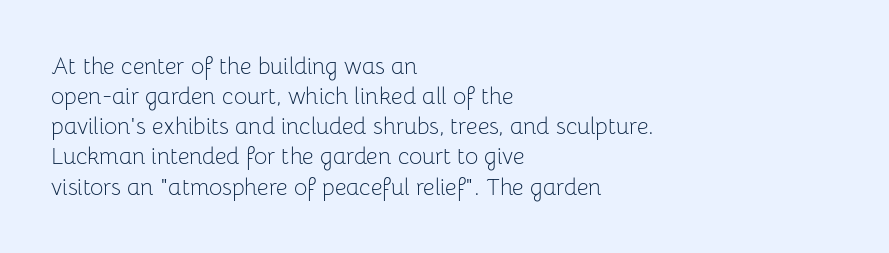
Q: Is the text bold? A: No.
Q: Is the text italic (slanted)? A: No, it is upright.
Q: Is the text underlined? A: No.
Q: How is the paragraph aligned? A: Left-aligned.
Q: Is the spacing between letters normal or unusually wide? A: Normal.
Q: Is the spacing between lines tight, normal or loose? A: Normal.
